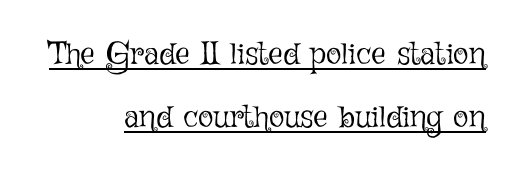
{"italic": "no", "bold": "no", "weight": "light", "width": "normal", "stroke_contrast": "low", "x_height": "medium", "monospaced": "no", "underline": "yes", "align": "right", "line_spacing": "loose", "line_spacing_ratio": 1.98, "letter_spacing": "normal", "letter_spacing_em": 0.0, "glyph_px": 32}
